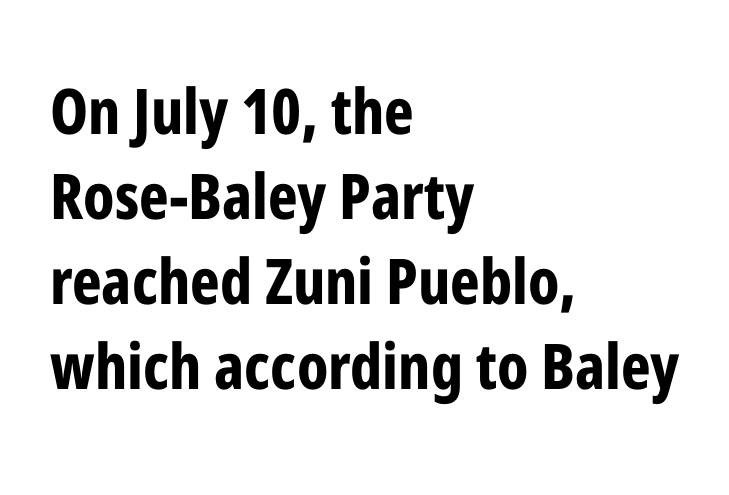
{"serif": "no", "italic": "no", "bold": "yes", "weight": "bold", "width": "condensed", "stroke_contrast": "low", "x_height": "medium", "monospaced": "no", "underline": "no", "align": "left", "line_spacing": "normal", "line_spacing_ratio": 1.35, "letter_spacing": "normal", "letter_spacing_em": 0.0, "glyph_px": 63}
